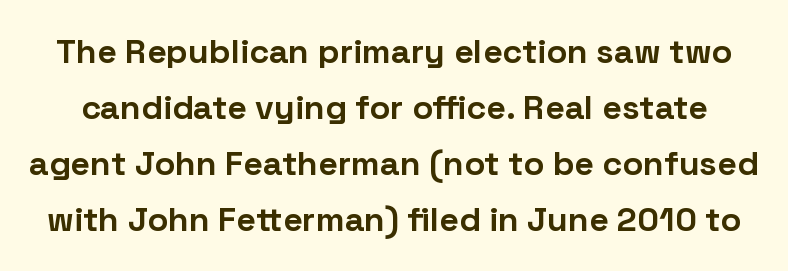
The image shows 34 px bold sans-serif type, upright; set normal line spacing (1.65x), normal letter spacing, not underlined; low stroke contrast and a medium x-height.
